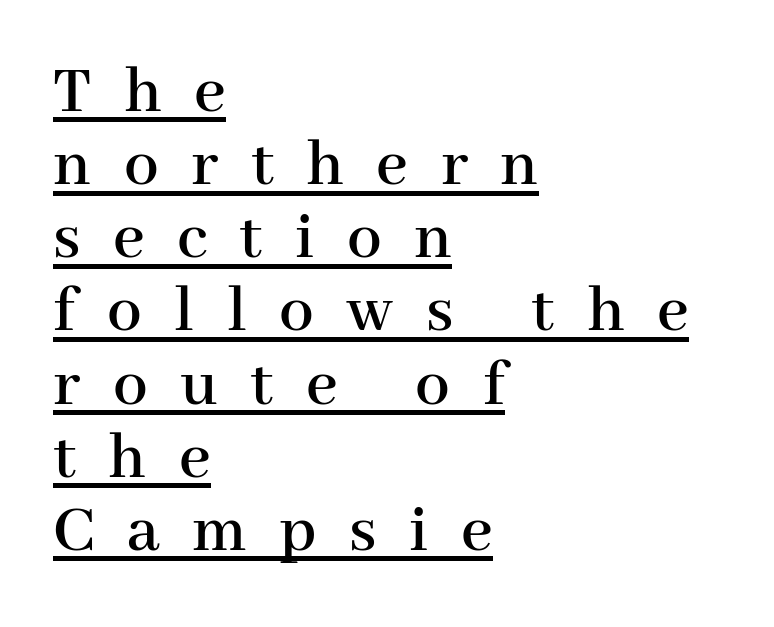
The image shows 69 px serif type, upright; set left-aligned, tight line spacing (1.06x), unusually wide letter spacing (+0.47 em), underlined; high stroke contrast and a medium x-height.
